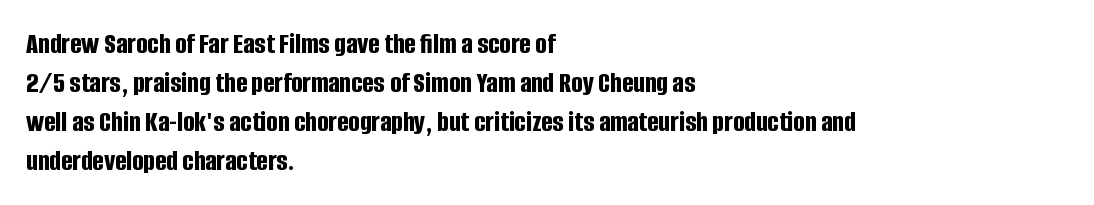
The face used here is a sans, in the tradition of grotesques and geometrics. Alignment: flush left. Rows of type keep a routine distance in the vertical direction. Nope, not italic — everything's standing straight. Only glyphs here, with clear space below each row.
